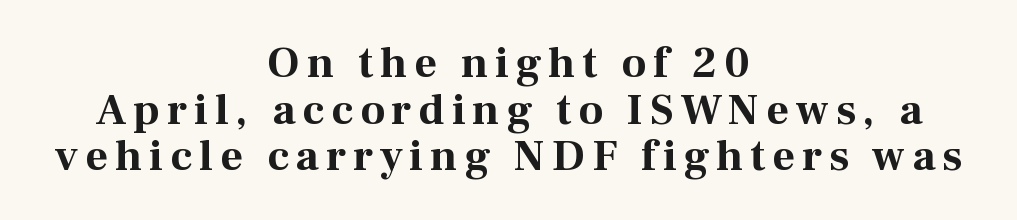
The image shows 44 px bold serif type, upright; set centered, tight line spacing (1.06x), not underlined; medium stroke contrast and a medium x-height.
